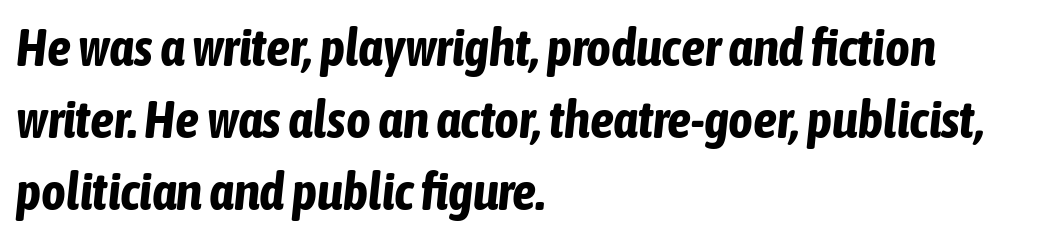
Q: Is the text bold? A: Yes.
Q: Is the text italic (slanted)? A: Yes, it leans right by about 6 degrees.
Q: Is the text underlined? A: No.
Q: How is the paragraph aligned? A: Left-aligned.
Q: Is the spacing between letters normal or unusually wide? A: Normal.
Q: Is the spacing between lines tight, normal or loose? A: Normal.
Q: Width (condensed, normal, or wide)? A: Condensed.
Q: Stroke contrast? A: Low.
Q: x-height? A: Medium.
Q: Monospaced? A: No.
